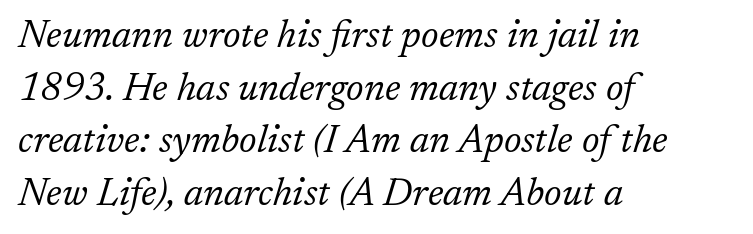
{"serif": "yes", "italic": "yes", "lean": "right", "slant_degrees": 17, "bold": "no", "weight": "light", "width": "normal", "stroke_contrast": "low", "x_height": "medium", "monospaced": "no", "underline": "no", "align": "left", "line_spacing": "normal", "line_spacing_ratio": 1.35, "letter_spacing": "normal", "letter_spacing_em": 0.0, "glyph_px": 39}
